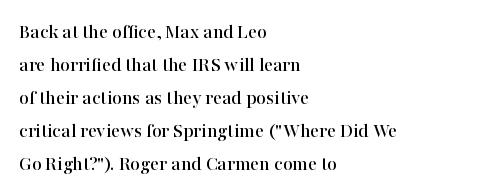
{"italic": "no", "underline": "no", "align": "left", "line_spacing": "normal", "line_spacing_ratio": 1.57, "letter_spacing": "normal", "letter_spacing_em": 0.0, "glyph_px": 21}
